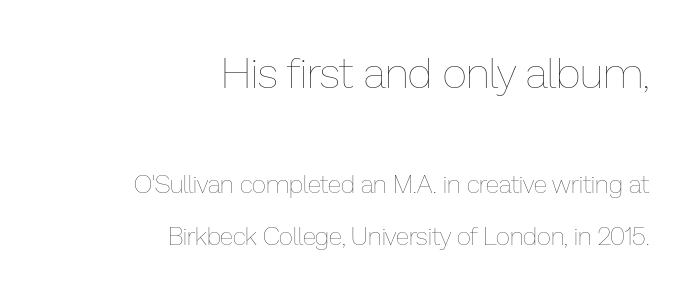
Q: Is the text bold? A: No.
Q: Is the text italic (slanted)? A: No, it is upright.
Q: Is the text underlined? A: No.
Q: How is the paragraph aligned? A: Right-aligned.
Q: Is the spacing between letters normal or unusually wide? A: Normal.
Q: Is the spacing between lines tight, normal or loose? A: Loose.
Q: Which block of text is set in a larger size, the first (top) or the second (bottom)? A: The first (top) one.
Q: Width (condensed, normal, or wide)? A: Normal.
Q: Stroke contrast? A: Low.
Q: x-height? A: Medium.
Q: Monospaced? A: No.
